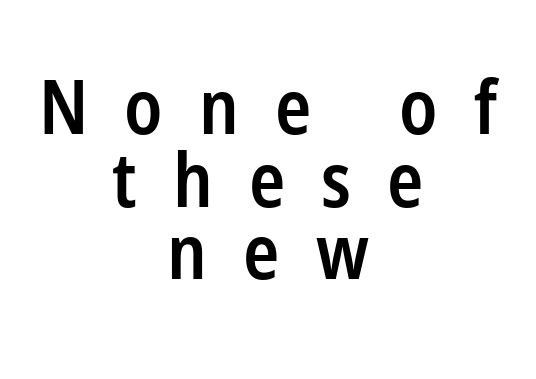
The typesetter chose a symmetrical, centered arrangement here. Italic: no, the glyphs are upright roman. Any mark beneath the type? The region is blank. This is sans-serif lettering, the kind often seen on screens and signage. Someone cranked the tracking dial way up on this one. The leading is snug, giving the passage a crowded texture.
